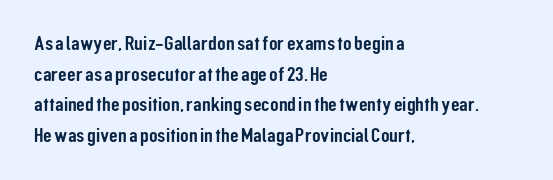
The image shows 20 px text type, upright; set left-aligned, normal line spacing (1.53x), normal letter spacing, not underlined.
